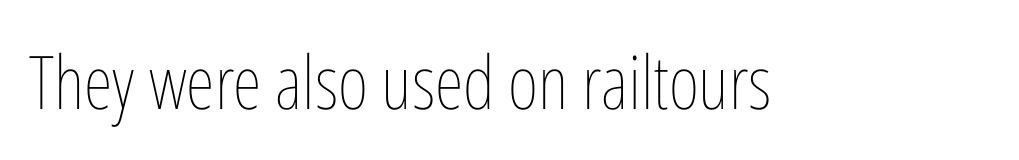
The image shows 74 px thin, condensed type, upright; set normal letter spacing, not underlined; low stroke contrast and a medium x-height.
